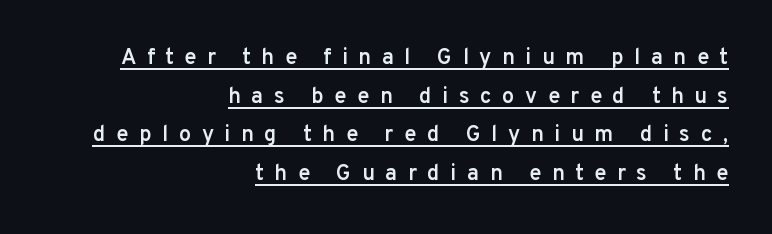
The image shows 22 px text type, upright; set right-aligned, line spacing 1.76x, unusually wide letter spacing (+0.48 em), underlined.
